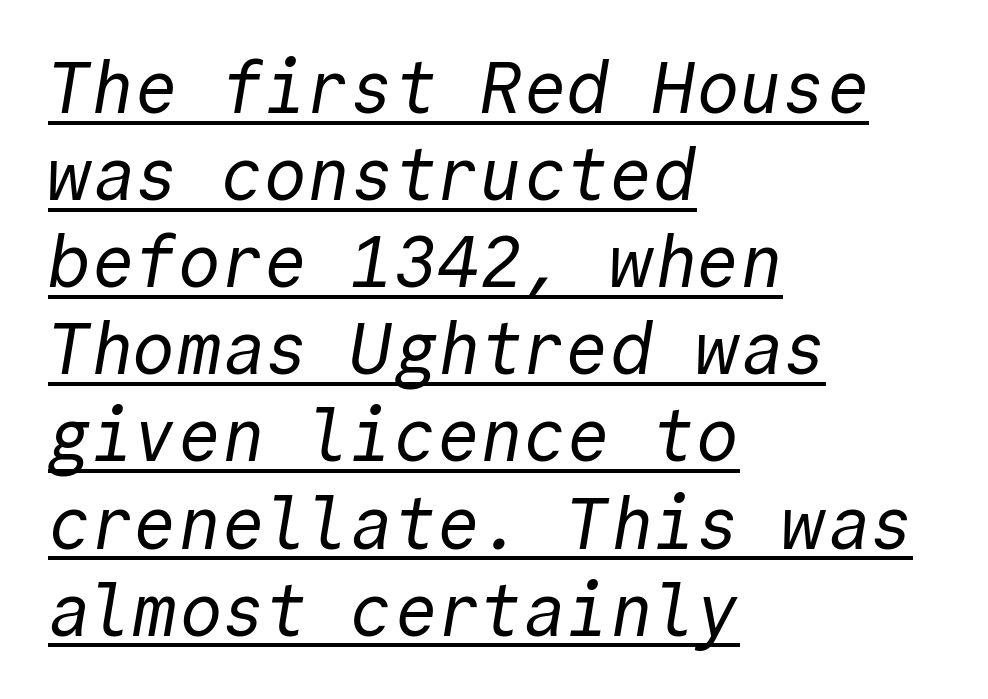
The image shows 72 px regular-weight sans-serif type, monospaced; set left-aligned, line spacing 1.21x, normal letter spacing, underlined; a medium x-height.
